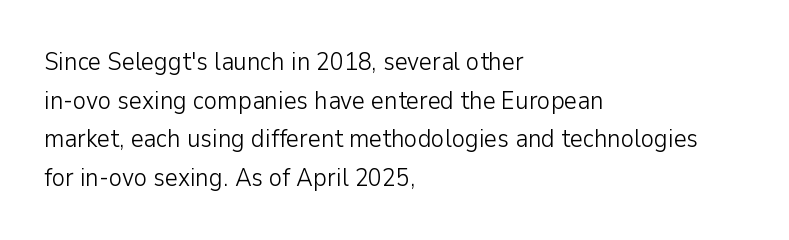
Notice how descenders clear the ascenders below comfortably — that's standard leading. Posture: vertical. Letter spacing: default. This rendering uses left alignment, leaving the right contour irregular.
